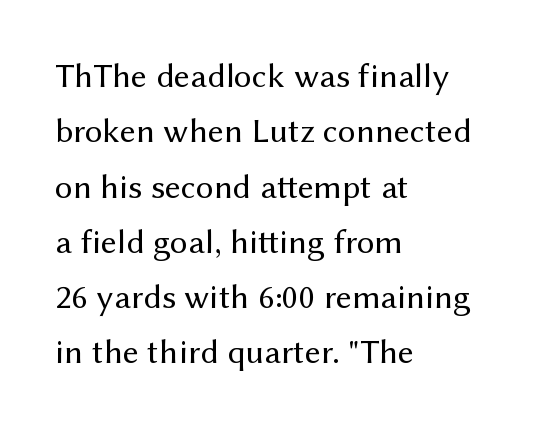
Q: Is the text bold? A: No.
Q: Is the text italic (slanted)? A: No, it is upright.
Q: Is the typeface a serif or a sans-serif typeface? A: Sans-serif.
Q: Is the text underlined? A: No.
Q: How is the paragraph aligned? A: Left-aligned.
Q: Is the spacing between letters normal or unusually wide? A: Normal.
Q: Is the spacing between lines tight, normal or loose? A: Normal.
Q: Width (condensed, normal, or wide)? A: Normal.
Q: Stroke contrast? A: Medium.
Q: x-height? A: Medium.
Q: Monospaced? A: No.
